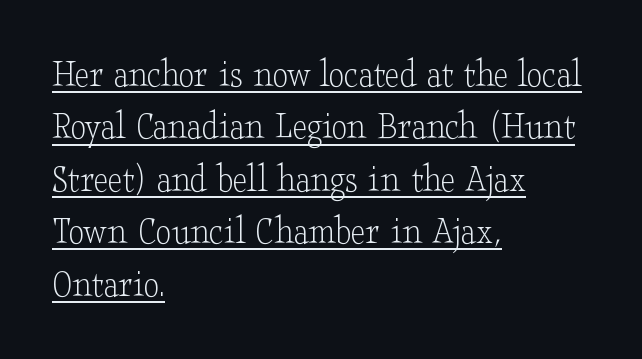
Q: Is the text bold? A: No.
Q: Is the text italic (slanted)? A: No, it is upright.
Q: Is the typeface a serif or a sans-serif typeface? A: Serif.
Q: Is the text underlined? A: Yes.
Q: How is the paragraph aligned? A: Left-aligned.
Q: Is the spacing between letters normal or unusually wide? A: Normal.
Q: Is the spacing between lines tight, normal or loose? A: Normal.
Q: Width (condensed, normal, or wide)? A: Wide.
Q: Stroke contrast? A: Low.
Q: x-height? A: Small.
Q: Monospaced? A: No.
